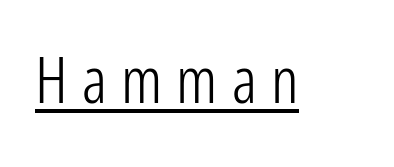
The specimen reads as upright at a glance. A typesetter would call this proportional, since set widths differ per character. The letters are spread apart with noticeably loose tracking. A typesetter would label this face a sans. Ink coverage per letter is moderate at most.
